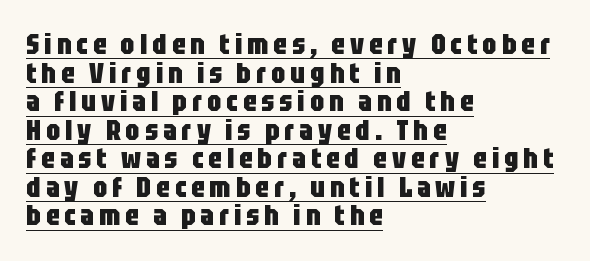
The image shows 28 px heavy, condensed sans-serif type, upright; set left-aligned, tight line spacing (1.02x), underlined; low stroke contrast and a large x-height.
